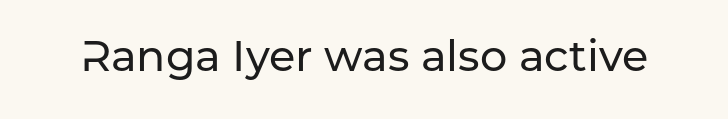
{"serif": "no", "italic": "no", "width": "normal", "stroke_contrast": "low", "x_height": "medium", "monospaced": "no", "underline": "no", "letter_spacing": "normal", "letter_spacing_em": 0.0, "glyph_px": 43}
